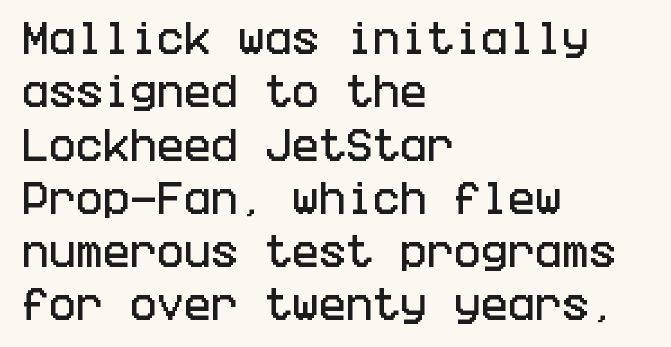
The image shows 36 px condensed sans-serif type, upright; set left-aligned, normal line spacing (1.48x), normal letter spacing, not underlined; low stroke contrast and a large x-height.
